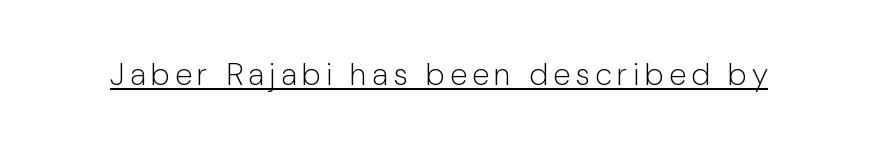
The image shows 31 px light sans-serif type, upright; set underlined; low stroke contrast and a medium x-height.
